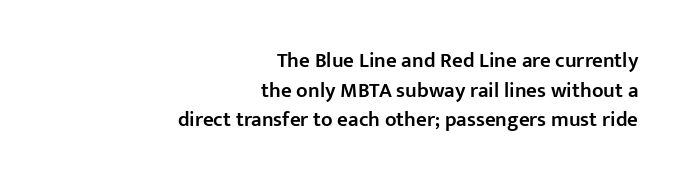
{"italic": "no", "bold": "semi", "underline": "no", "align": "right", "line_spacing": "normal", "line_spacing_ratio": 1.41, "letter_spacing": "normal", "letter_spacing_em": 0.0, "glyph_px": 21}
